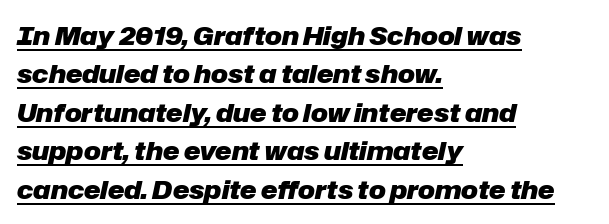
Does the lettering tilt? It does — this is italic. The string is rendered with underlining switched on. Glyph-to-glyph distance matches everyday printed text. Is there much room between lines? A standard amount, neither cramped nor airy. You'd pick this weight for a headline — it's a proper bold. The text block is weighted toward the left margin, trailing off unevenly rightward.
